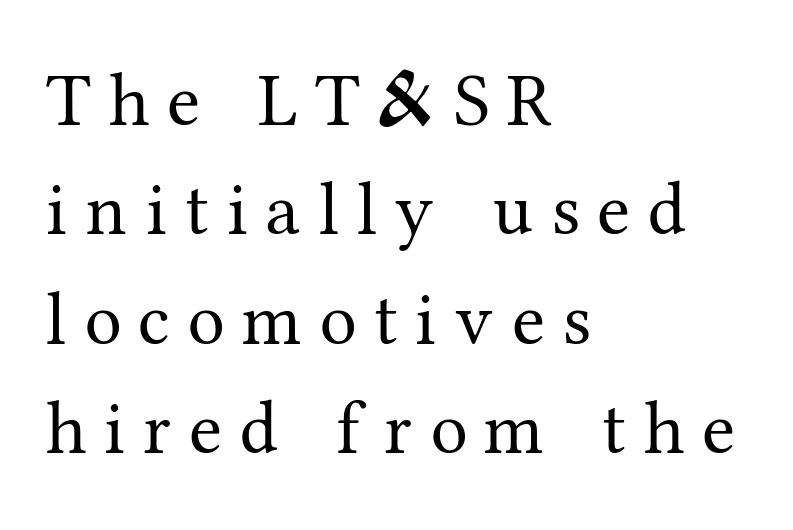
The image shows 75 px regular-weight serif type, upright; set left-aligned, normal line spacing (1.46x), unusually wide letter spacing (+0.24 em), not underlined; medium stroke contrast and a medium x-height.
